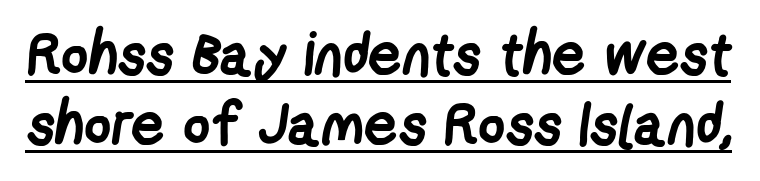
I'd call this a sans setting — the letters go barefoot. Stroke thickness is high; the sample reads as a true bold. Each letter keeps its own natural width here, so spacing adapts to shape. What decoration does the sample have? An underline. Tracking here is standard; glyphs follow each other at the usual distance.
